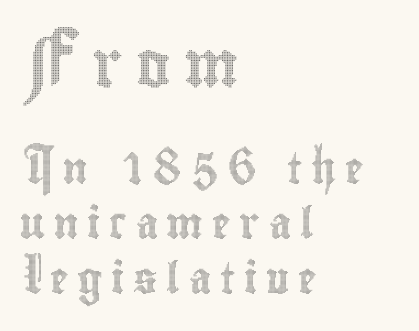
A student would notice the top passage is typeset larger than what follows. Compared with typical body copy, the letter spacing here is much looser. The setting favours the left margin, as ordinary paragraphs usually do. Rendered with straight, roman letterforms. Check the space under the baseline: it is left empty. Think of a printed novel: that variable character pitch is what you see here.
